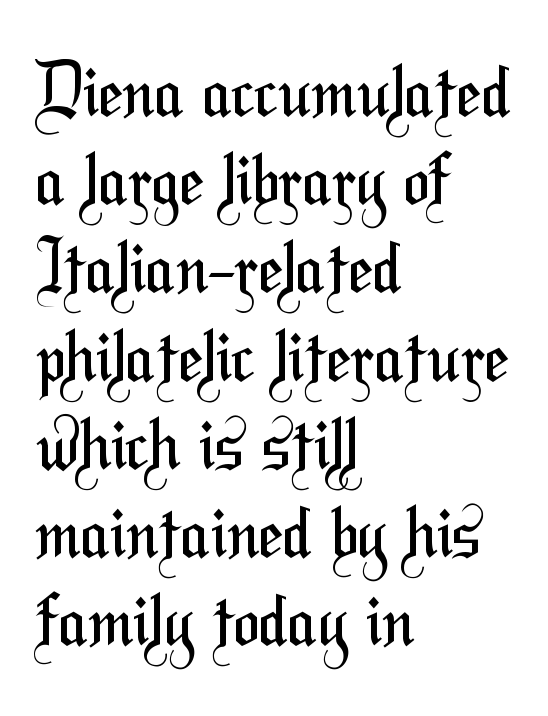
The image shows 70 px regular-weight, condensed sans-serif type; set left-aligned, normal line spacing (1.26x), normal letter spacing, not underlined; medium stroke contrast and a medium x-height.
